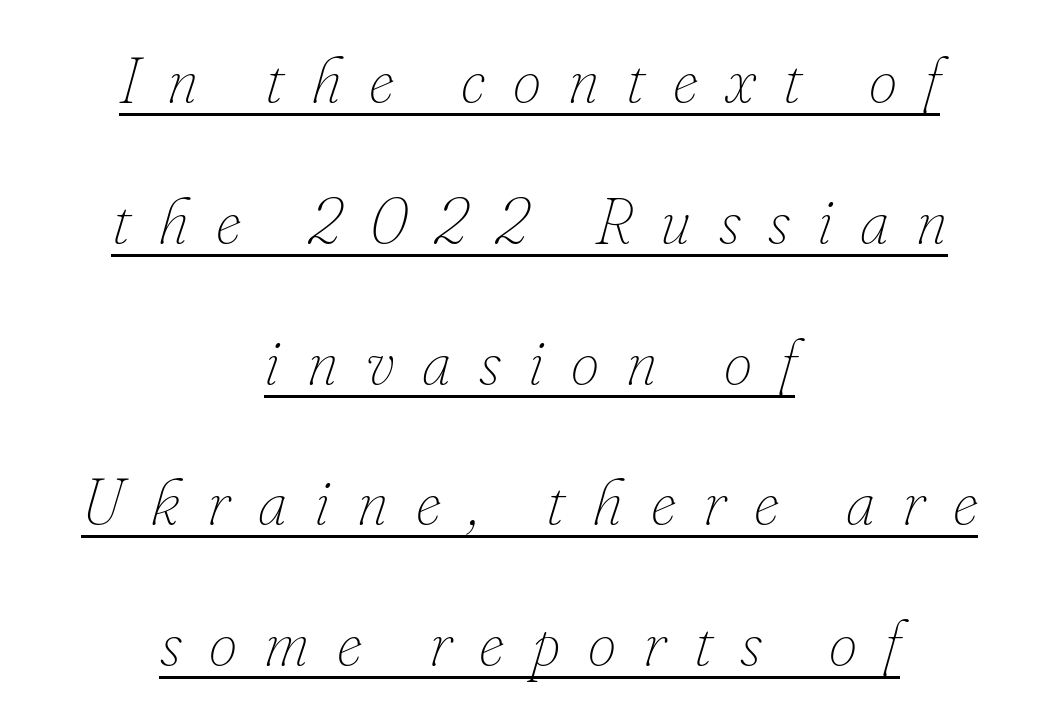
Decoration check: the copy is underlined. Do the characters align in a grid? No, the font is proportional. Letters have the restrained weight of plain body copy at most. Loose tracking; the words dissolve into strings of separated letters.
